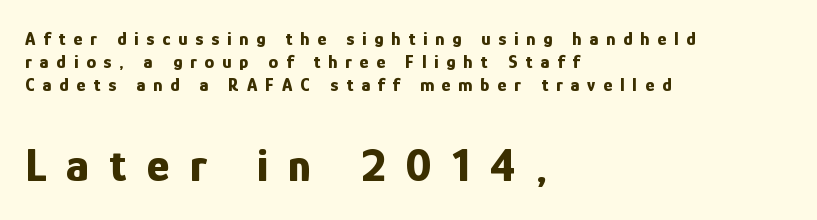
Glance below the letters and you will spot only blank space. The rendering uses natural spacing where letterforms have individual widths. The type sits square on the baseline with zero lean. The gaps between neighbouring characters are conspicuously large. Are there feet on the stems? There aren't — it's a sans. These lines are set flush left with a ragged right edge.
